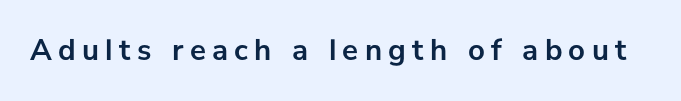
The image shows 30 px semibold sans-serif type, upright; set unusually wide letter spacing (+0.21 em), not underlined; low stroke contrast and a medium x-height.
